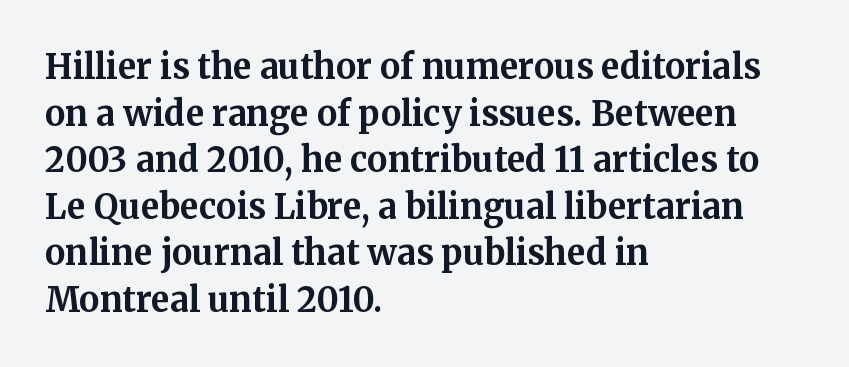
The face used here is proportionally spaced, like ordinary book or web type. This rendering employs a face with finishing strokes, i.e., a serif. Italic? Not at all — the glyphs are vertical. A dark, heavy texture on the line: the type is bold. There is no visible air inserted between adjacent glyphs. What's the leading like? Ordinary, nothing unusual.
